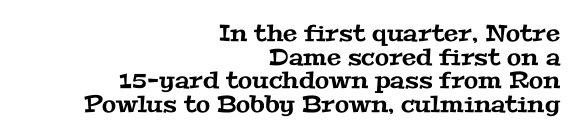
Compared with a flush-left layout, this one pins lines to the opposite, right side. A typesetter would call this leading minimal, almost set solid. Caption: standard tracking, unaltered. A bare baseline throughout the passage.
